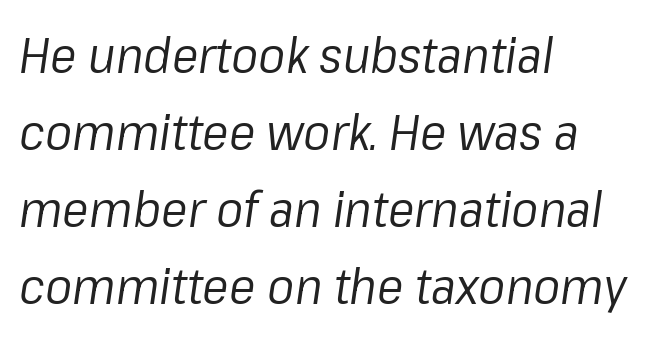
The image shows 50 px regular-weight type, italic (leaning right); set left-aligned, normal line spacing (1.54x), normal letter spacing, not underlined; low stroke contrast and a medium x-height.
